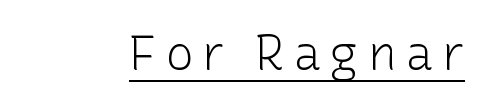
The image shows 48 px light sans-serif type, upright; set underlined; low stroke contrast and a medium x-height.
